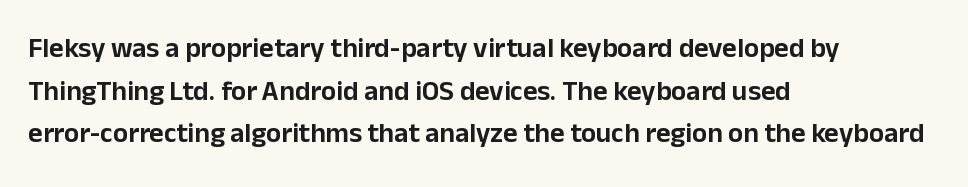
{"serif": "no", "italic": "no", "width": "normal", "stroke_contrast": "low", "x_height": "medium", "monospaced": "no", "underline": "no", "align": "left", "line_spacing": "normal", "line_spacing_ratio": 1.52, "letter_spacing": "normal", "letter_spacing_em": 0.0, "glyph_px": 28}
